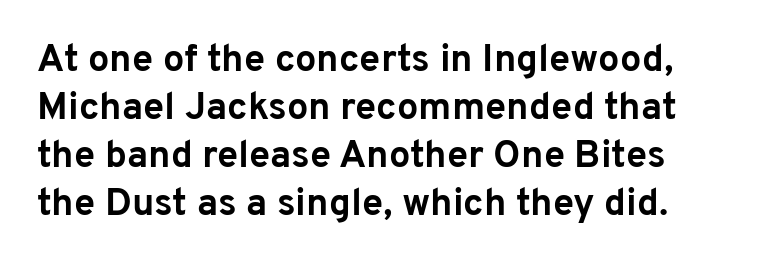
This sample has the flowing, uneven cadence of proportional lettering. Short note: letters normally spaced. These lines were composed using upright roman letters. The passage shown is not underscored anywhere.
